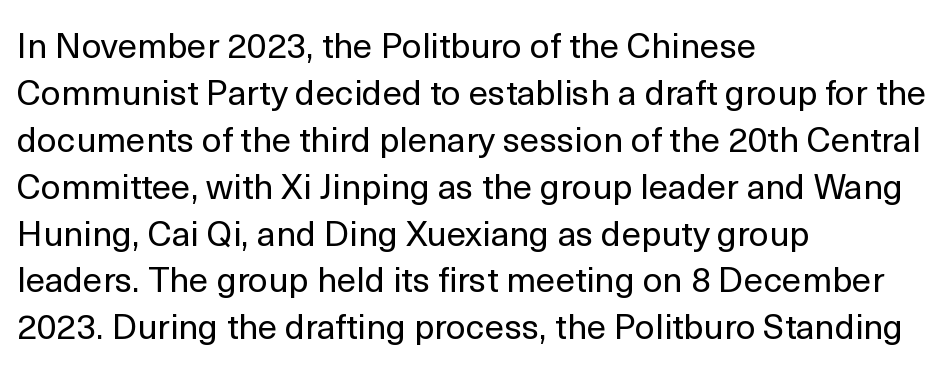
The space between consecutive lines is moderate. Honestly, there is no underline to notice here at all. Proportional: the letters do not fall into vertical columns. The ragged edge is on the right, which tells us the setting is flush left.
